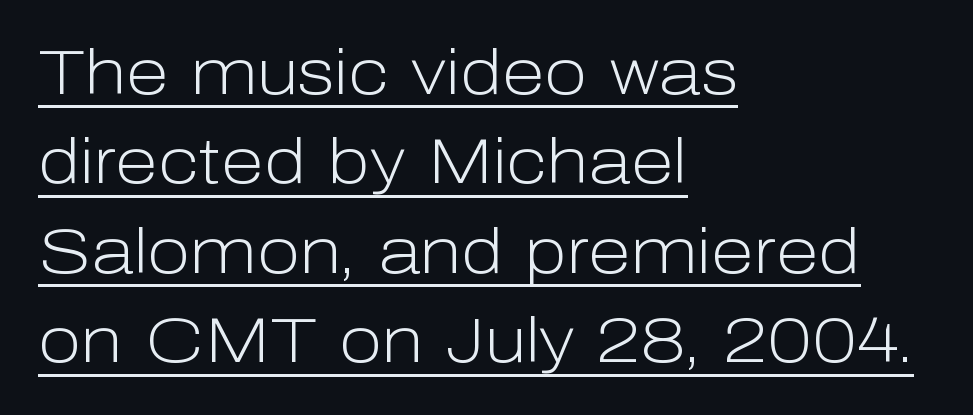
{"serif": "no", "italic": "no", "bold": "no", "weight": "light", "width": "normal", "stroke_contrast": "low", "x_height": "medium", "monospaced": "no", "underline": "yes", "align": "left", "line_spacing": "normal", "line_spacing_ratio": 1.42, "letter_spacing": "normal", "letter_spacing_em": 0.0, "glyph_px": 63}
